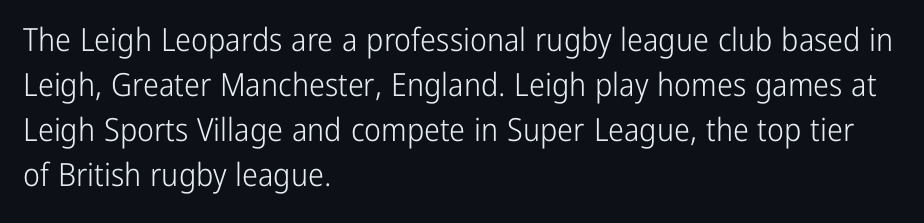
Q: Is the text bold? A: No.
Q: Is the text italic (slanted)? A: No, it is upright.
Q: Is the typeface a serif or a sans-serif typeface? A: Sans-serif.
Q: Is the text underlined? A: No.
Q: How is the paragraph aligned? A: Left-aligned.
Q: Is the spacing between letters normal or unusually wide? A: Normal.
Q: Is the spacing between lines tight, normal or loose? A: Normal.
Q: Width (condensed, normal, or wide)? A: Condensed.
Q: Stroke contrast? A: Low.
Q: x-height? A: Medium.
Q: Monospaced? A: No.
